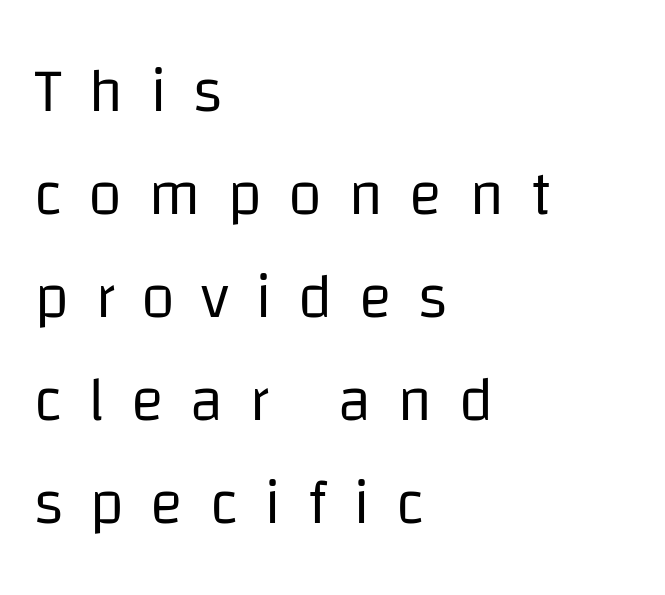
Q: Is the text bold? A: No.
Q: Is the text italic (slanted)? A: No, it is upright.
Q: Is the typeface a serif or a sans-serif typeface? A: Sans-serif.
Q: Is the text underlined? A: No.
Q: How is the paragraph aligned? A: Left-aligned.
Q: Is the spacing between letters normal or unusually wide? A: Unusually wide.
Q: Is the spacing between lines tight, normal or loose? A: Normal.
Q: Width (condensed, normal, or wide)? A: Normal.
Q: Stroke contrast? A: Low.
Q: x-height? A: Large.
Q: Monospaced? A: No.
